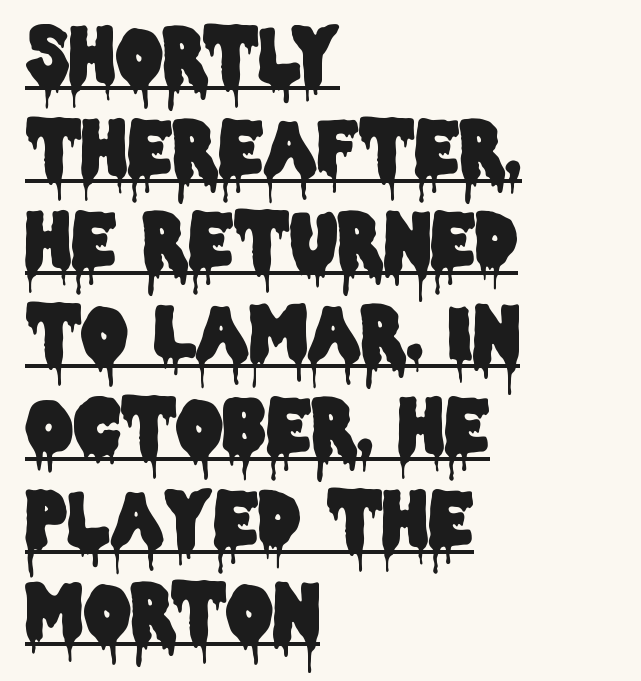
{"serif": "no", "italic": "no", "width": "condensed", "stroke_contrast": "low", "x_height": "large", "monospaced": "no", "underline": "yes", "align": "left", "line_spacing": "normal", "line_spacing_ratio": 1.27, "letter_spacing": "normal", "letter_spacing_em": 0.0, "glyph_px": 73}
